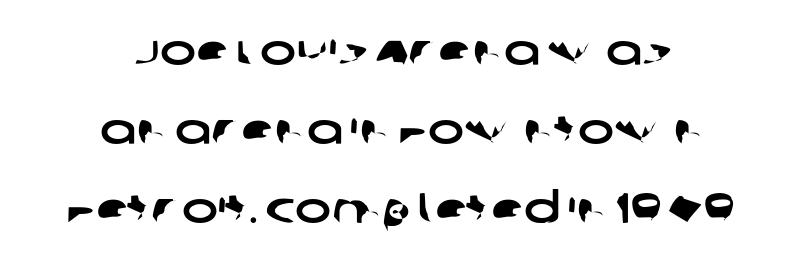
The image shows 43 px wide sans-serif type; set centered, line spacing 1.84x, normal letter spacing, not underlined; low stroke contrast and a large x-height.
